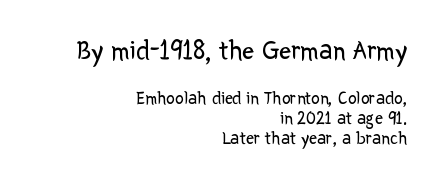
The image shows 27 px text type, upright; set right-aligned, tight line spacing (1.12x), normal letter spacing, not underlined; the first (top) block is 1.5x larger.
